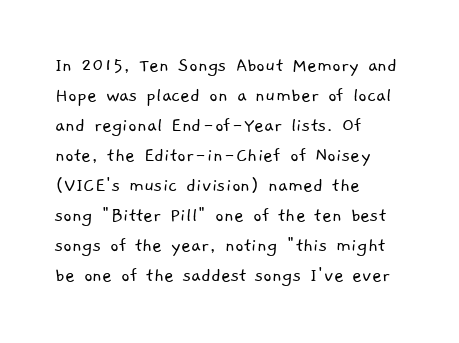
Q: Is the text bold? A: No.
Q: Is the text underlined? A: No.
Q: How is the paragraph aligned? A: Left-aligned.
Q: Is the spacing between letters normal or unusually wide? A: Normal.
Q: Is the spacing between lines tight, normal or loose? A: Normal.
